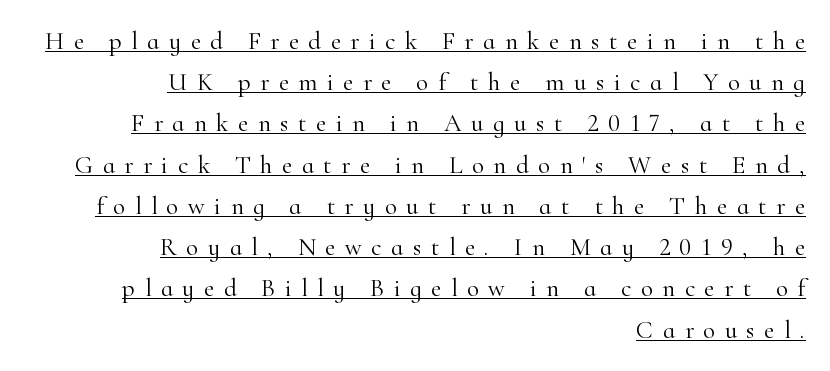
Q: Is the text bold? A: No.
Q: Is the text italic (slanted)? A: No, it is upright.
Q: Is the text underlined? A: Yes.
Q: How is the paragraph aligned? A: Right-aligned.
Q: Is the spacing between letters normal or unusually wide? A: Unusually wide.
Q: Is the spacing between lines tight, normal or loose? A: Normal.
